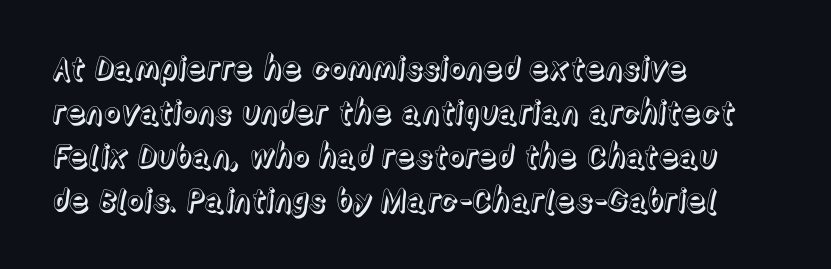
The image shows 32 px text type; set left-aligned, normal line spacing (1.37x), normal letter spacing, not underlined; a medium x-height.
